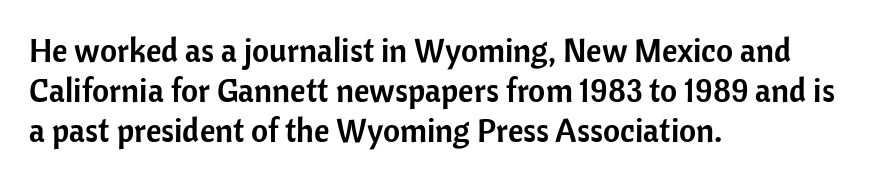
Horizontally, the lines are justified to the leading edge only. Plain, unruled lines of type. Tall strokes in this sample are plumb rather than angled. Is this a fixed-width face? No — the glyphs have proportional, varying widths. The designer went with a sans here, leaving each stem footless. Standard letterfit; no display-style spreading of the glyphs.
